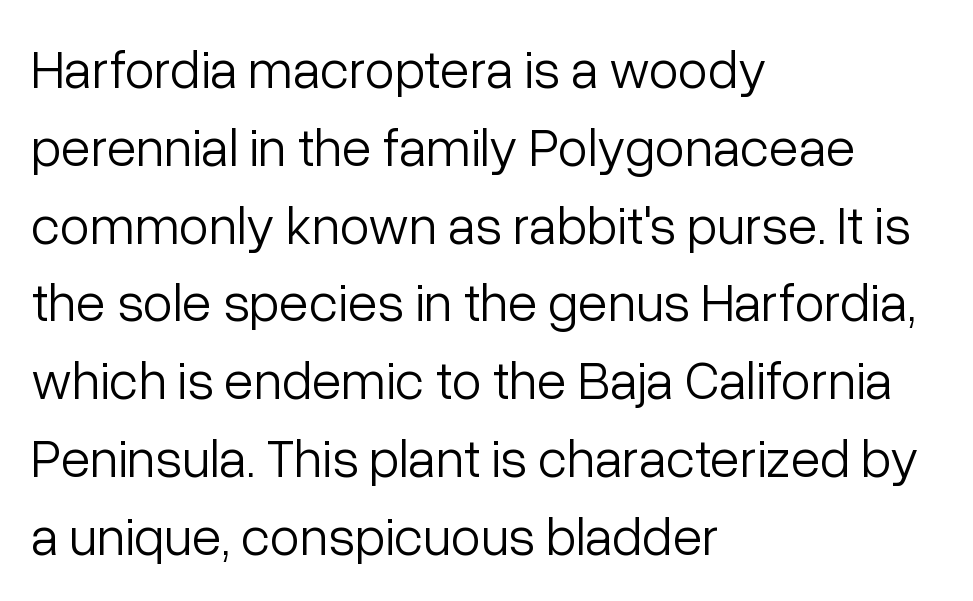
{"serif": "no", "italic": "no", "bold": "no", "weight": "light", "width": "normal", "stroke_contrast": "low", "x_height": "medium", "monospaced": "no", "underline": "no", "align": "left", "line_spacing": "normal", "line_spacing_ratio": 1.44, "letter_spacing": "normal", "letter_spacing_em": 0.0, "glyph_px": 54}
